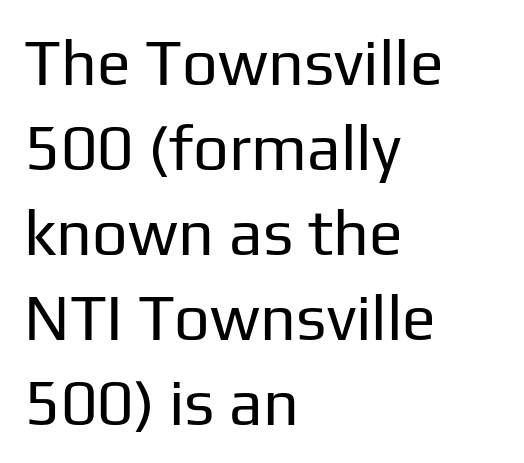
The image shows 63 px regular-weight sans-serif type, upright; set left-aligned, normal line spacing (1.35x), normal letter spacing, not underlined; low stroke contrast and a medium x-height.
